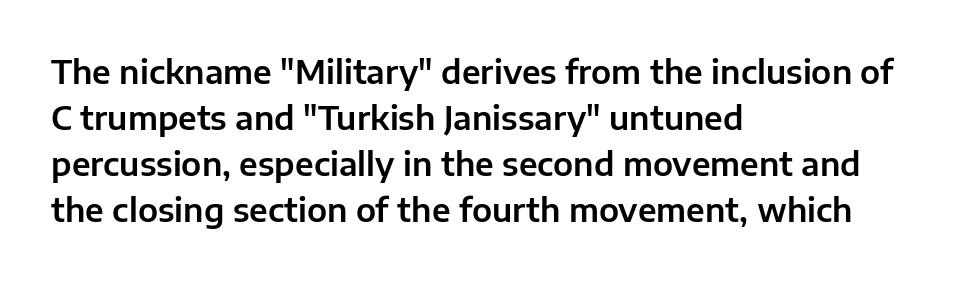
If you measured baseline to baseline, you'd find a middling distance. Characters remain perfectly vertical along every line. The text was rendered using a sans face with plain stroke endings. Is this a fixed-width face? No — the glyphs have proportional, varying widths. The specimen omits any rule beneath the text block's lines.
